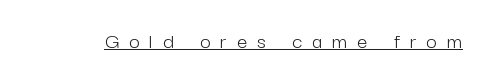
The image shows 23 px text type, upright; set unusually wide letter spacing (+0.44 em), underlined.
